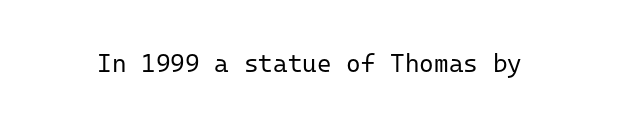
Q: Is the text bold? A: No.
Q: Is the text italic (slanted)? A: No, it is upright.
Q: Is the text underlined? A: No.
Q: Is the spacing between letters normal or unusually wide? A: Normal.
